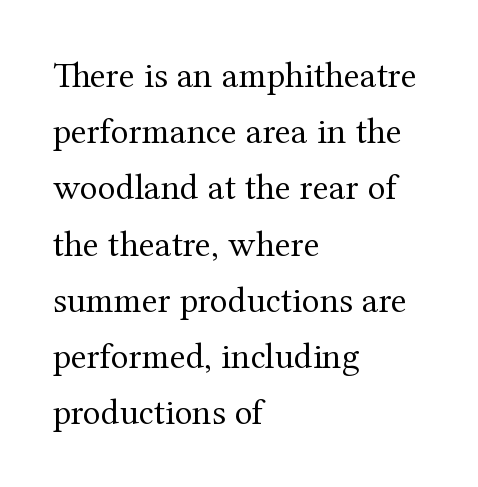
The image shows 37 px regular-weight serif type, upright; set left-aligned, normal line spacing (1.52x), normal letter spacing, not underlined; medium stroke contrast and a medium x-height.
